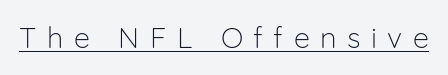
Display-style spreading of the glyphs; the letterfit is very open. Is there any slant? The stems are plumb. The passage shown is not bold in any degree. Proportional: the letters do not fall into vertical columns. A rule runs beneath these lines of type. The face used here is a sans, in the tradition of grotesques and geometrics.
